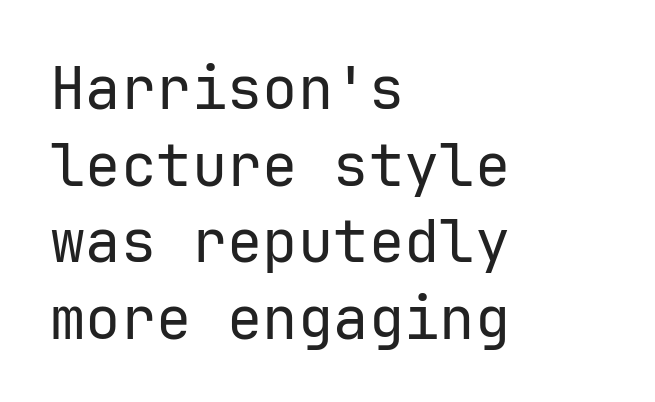
Q: Is the text bold? A: No.
Q: Is the text italic (slanted)? A: No, it is upright.
Q: Is the typeface a serif or a sans-serif typeface? A: Sans-serif.
Q: Is the text underlined? A: No.
Q: How is the paragraph aligned? A: Left-aligned.
Q: Is the spacing between letters normal or unusually wide? A: Normal.
Q: Is the spacing between lines tight, normal or loose? A: Normal.
Q: Width (condensed, normal, or wide)? A: Normal.
Q: Stroke contrast? A: Low.
Q: x-height? A: Medium.
Q: Monospaced? A: Yes.
